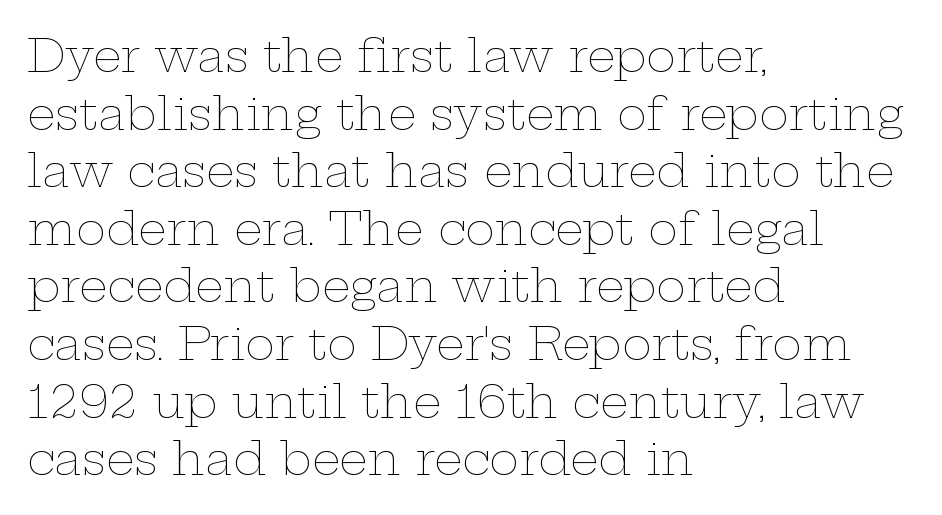
Every row of glyphs begins at an identical x-position on the left. This is the regular roman posture of the typeface. Here the designer chose a conventional face with non-uniform glyph widths. The weight would be labelled regular, book, light, or lighter still. Rows of type keep a routine distance in the vertical direction. Beneath every word, the page is bare.
